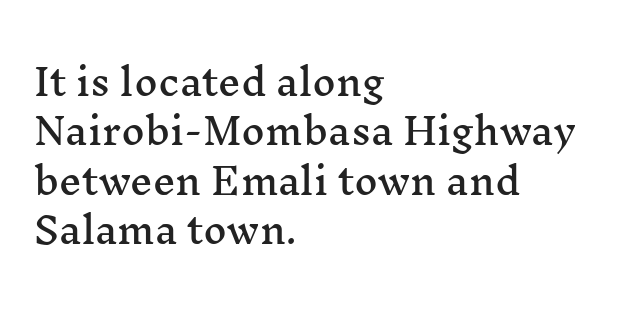
The image shows 36 px wide serif type, upright; set left-aligned, normal line spacing (1.37x), normal letter spacing, not underlined; medium stroke contrast and a medium x-height.
